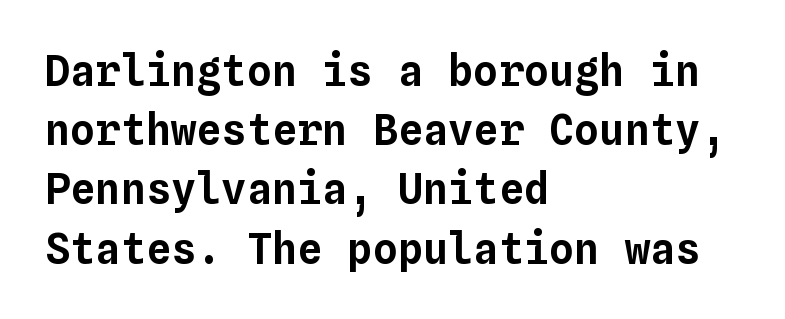
This sample uses plain, unmodified letter spacing. The letters stand straight up with perfectly vertical stems. Think of a typewriter: that constant character pitch is what you see here. Each line starts at the same left margin while the right side varies. The gap between lines stays unmarked.
